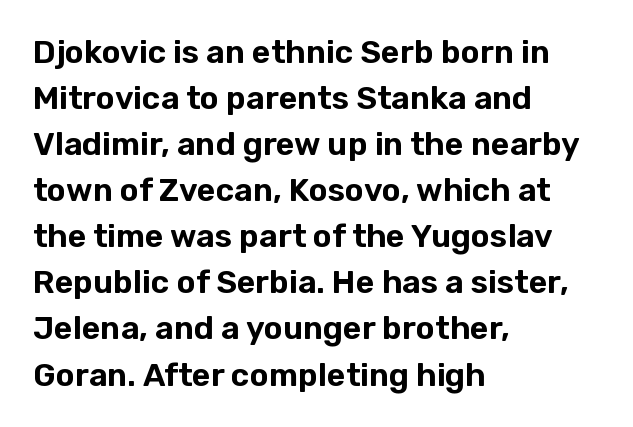
{"serif": "no", "italic": "no", "width": "normal", "stroke_contrast": "low", "x_height": "medium", "monospaced": "no", "underline": "no", "align": "left", "line_spacing": "normal", "line_spacing_ratio": 1.44, "letter_spacing": "normal", "letter_spacing_em": 0.0, "glyph_px": 32}
